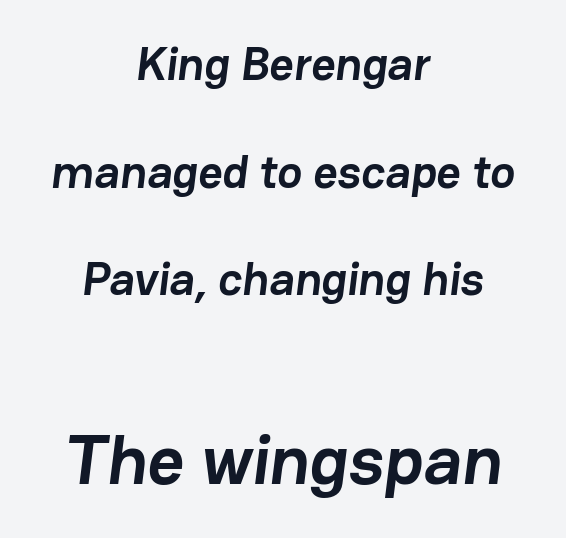
In this sample the second text group is rendered at the bigger scale. The horizontal fit of the characters is conventional and even. The space directly below the letters is spotless. These words are printed bold, with thick strokes throughout.
